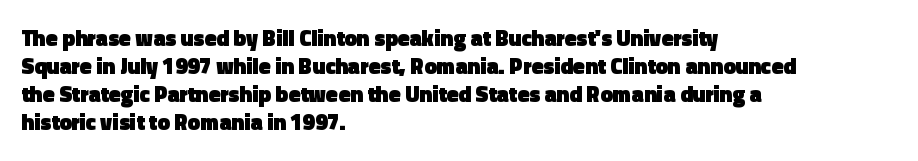
{"italic": "no", "bold": "yes", "underline": "no", "align": "left", "line_spacing": "normal", "line_spacing_ratio": 1.28, "letter_spacing": "normal", "letter_spacing_em": 0.0, "glyph_px": 22}
